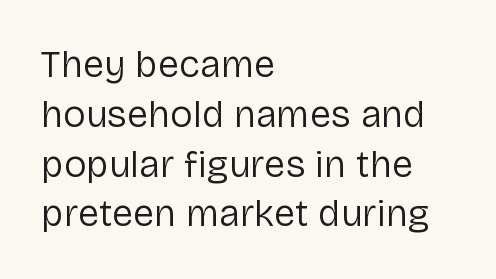
Anything drawn beneath the words? Only blank space. The letters look calm and open, with moderate or lighter stems. The face used here is proportionally spaced, like ordinary book or web type. Successive baselines arrive at the customary interval. The passage shown is typeset with a sans-serif family.
